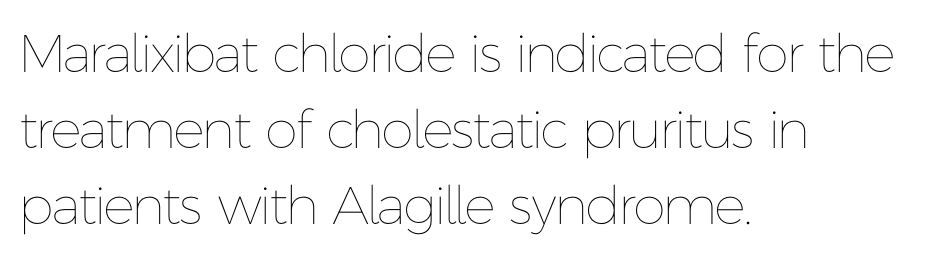
The image shows 53 px thin type, upright; set left-aligned, normal line spacing (1.43x), normal letter spacing, not underlined; low stroke contrast and a medium x-height.
